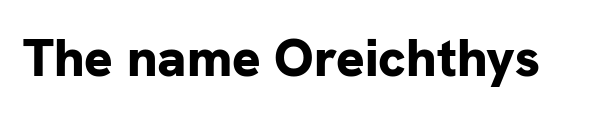
{"serif": "no", "italic": "no", "bold": "yes", "weight": "bold", "width": "normal", "stroke_contrast": "low", "x_height": "medium", "monospaced": "no", "underline": "no", "letter_spacing": "normal", "letter_spacing_em": 0.0, "glyph_px": 53}
